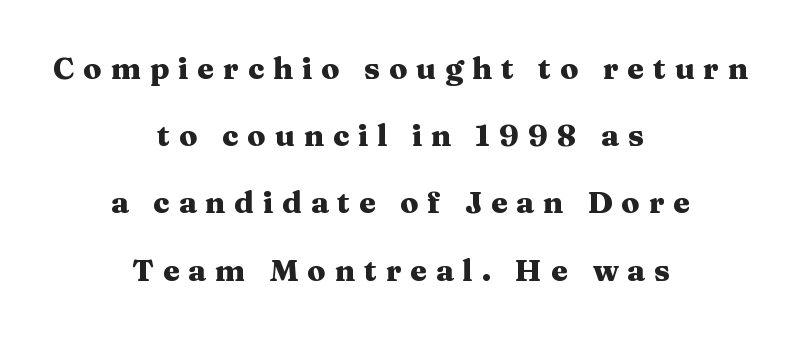
Q: Is the text bold? A: Yes.
Q: Is the text italic (slanted)? A: No, it is upright.
Q: Is the typeface a serif or a sans-serif typeface? A: Serif.
Q: Is the text underlined? A: No.
Q: How is the paragraph aligned? A: Centered.
Q: Is the spacing between letters normal or unusually wide? A: Unusually wide.
Q: Is the spacing between lines tight, normal or loose? A: Loose.
Q: Width (condensed, normal, or wide)? A: Wide.
Q: Stroke contrast? A: Medium.
Q: x-height? A: Medium.
Q: Monospaced? A: No.
